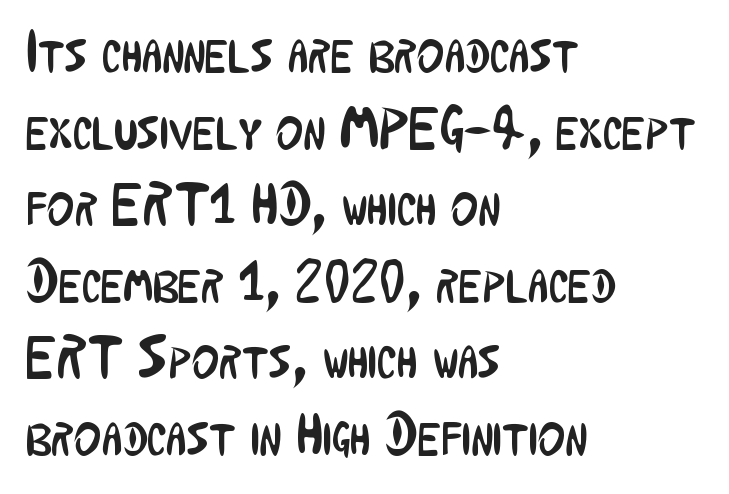
Is the block centered? No — it sits flush against the left margin. Normally led — the rows are evenly, conventionally spaced. The gaps between neighbouring characters are ordinary and unremarkable. Vertical strokes here are truly vertical. The rendering shows plain stroke endings on the letterforms — a sans-serif design. Looks like regular typesetting: each glyph gets only the width it needs.
